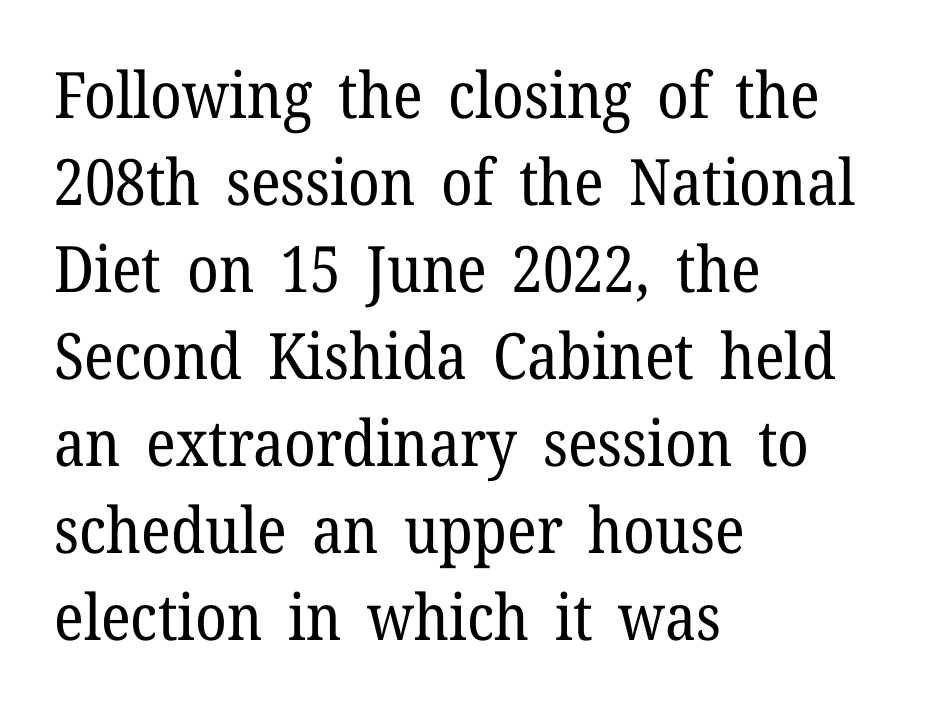
Q: Is the text bold? A: No.
Q: Is the text italic (slanted)? A: No, it is upright.
Q: Is the typeface a serif or a sans-serif typeface? A: Serif.
Q: Is the text underlined? A: No.
Q: How is the paragraph aligned? A: Left-aligned.
Q: Is the spacing between letters normal or unusually wide? A: Normal.
Q: Is the spacing between lines tight, normal or loose? A: Normal.
Q: Width (condensed, normal, or wide)? A: Normal.
Q: Stroke contrast? A: Low.
Q: x-height? A: Medium.
Q: Monospaced? A: No.
